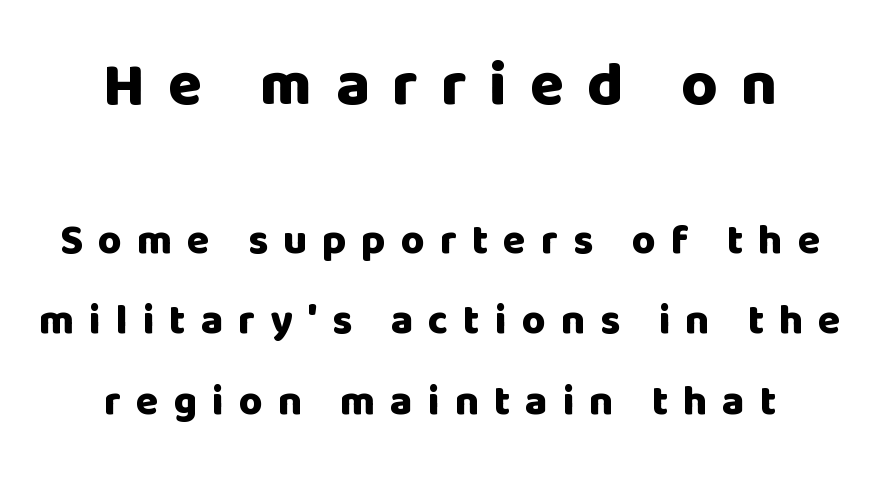
The letterforms stand isolated, each surrounded by extra space. The rag falls on both sides of this text block equally. This block would shrink considerably if given ordinary leading; it's expanded now. Observe the absence of serifs on each vertical stroke in this sample.
